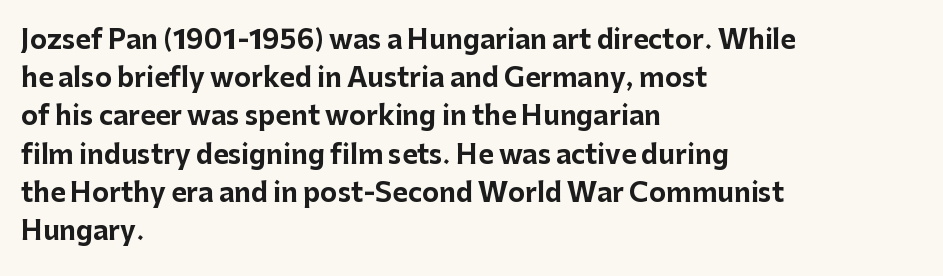
Q: Is the text bold? A: Yes.
Q: Is the text italic (slanted)? A: No, it is upright.
Q: Is the text underlined? A: No.
Q: How is the paragraph aligned? A: Left-aligned.
Q: Is the spacing between letters normal or unusually wide? A: Normal.
Q: Is the spacing between lines tight, normal or loose? A: Normal.
